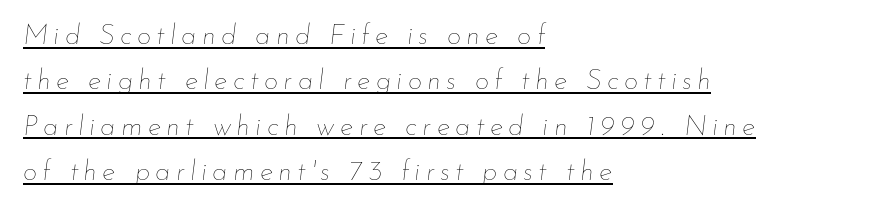
The image shows 28 px thin type, italic (leaning right); set left-aligned, normal line spacing (1.62x), underlined; low stroke contrast and a small x-height.
